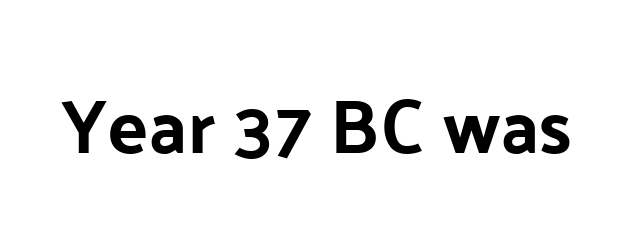
This sample has the flowing, uneven cadence of proportional lettering. This sample uses an upright cut, with every glyph sitting square on the baseline. Unlike a traditional serif, this face leaves its strokes unadorned. Between one letter and the next there's only the usual sliver of space. Lines of text with bare space underneath.
